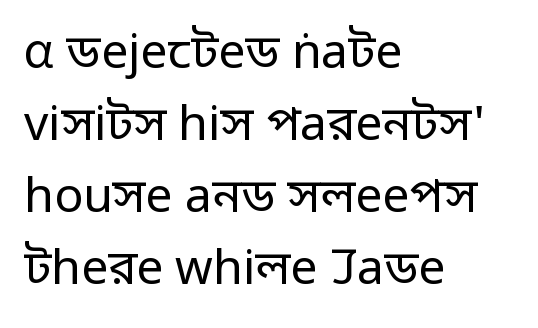
Q: Is the text bold? A: No.
Q: Is the text italic (slanted)? A: No, it is upright.
Q: Is the typeface a serif or a sans-serif typeface? A: Sans-serif.
Q: Is the text underlined? A: No.
Q: How is the paragraph aligned? A: Left-aligned.
Q: Is the spacing between letters normal or unusually wide? A: Normal.
Q: Is the spacing between lines tight, normal or loose? A: Normal.
Q: Width (condensed, normal, or wide)? A: Normal.
Q: Stroke contrast? A: Low.
Q: x-height? A: Medium.
Q: Monospaced? A: No.
